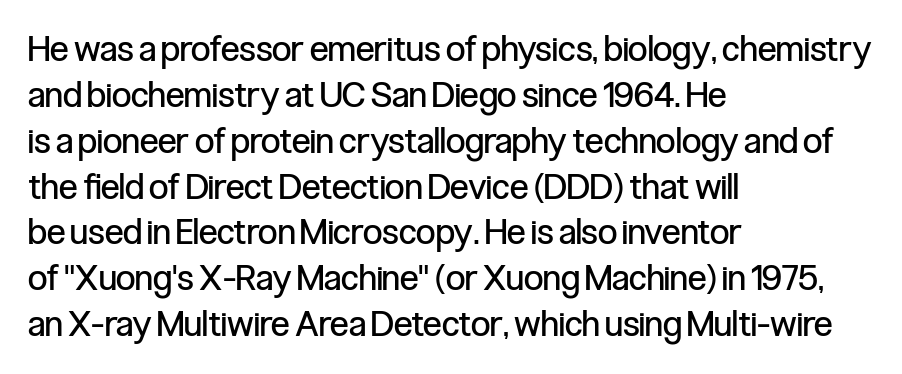
The image shows 35 px regular-weight, condensed sans-serif type, upright; set left-aligned, normal line spacing (1.31x), normal letter spacing, not underlined; low stroke contrast and a medium x-height.
